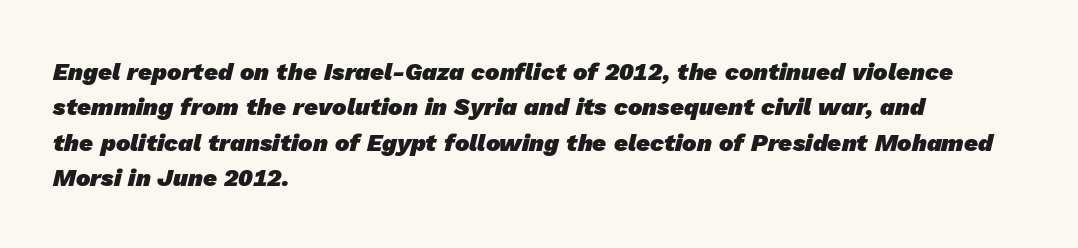
{"bold": "yes", "underline": "no", "align": "left", "line_spacing": "normal", "line_spacing_ratio": 1.47, "letter_spacing": "normal", "letter_spacing_em": 0.0, "glyph_px": 24}
